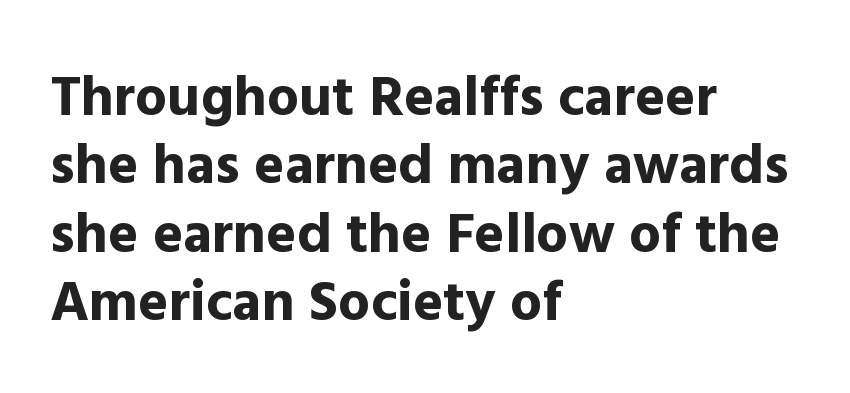
The image shows 57 px bold sans-serif type, upright; set left-aligned, line spacing 1.2x, normal letter spacing, not underlined; a medium x-height.
